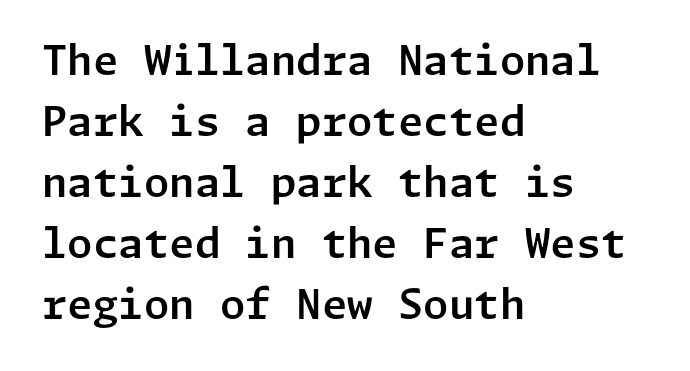
{"serif": "no", "italic": "no", "width": "normal", "stroke_contrast": "low", "x_height": "medium", "underline": "no", "align": "left", "line_spacing": "normal", "line_spacing_ratio": 1.49, "letter_spacing": "normal", "letter_spacing_em": 0.0, "glyph_px": 41}
